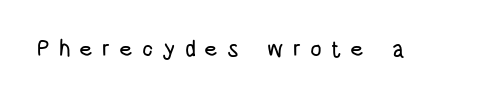
The image shows 23 px text type, upright; set unusually wide letter spacing (+0.39 em), not underlined.
